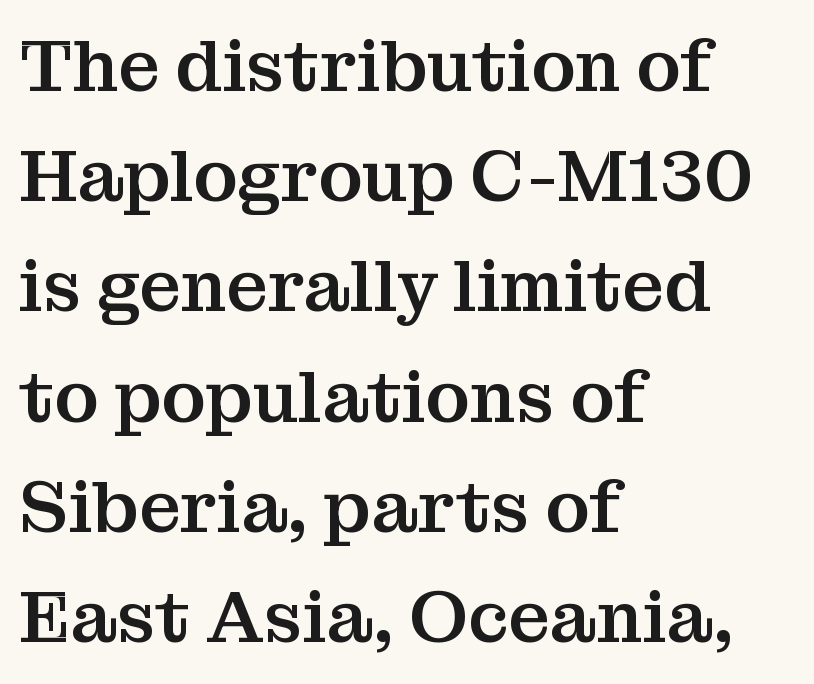
Q: Is the text italic (slanted)? A: No, it is upright.
Q: Is the typeface a serif or a sans-serif typeface? A: Serif.
Q: Is the text underlined? A: No.
Q: How is the paragraph aligned? A: Left-aligned.
Q: Is the spacing between letters normal or unusually wide? A: Normal.
Q: Is the spacing between lines tight, normal or loose? A: Normal.
Q: Width (condensed, normal, or wide)? A: Normal.
Q: Stroke contrast? A: Medium.
Q: x-height? A: Medium.
Q: Monospaced? A: No.
